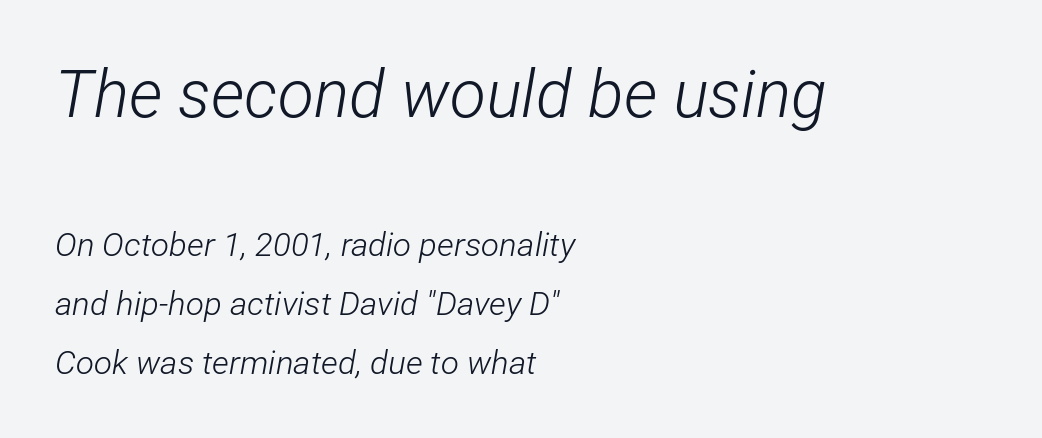
{"italic": "yes", "lean": "right", "slant_degrees": 12, "bold": "no", "weight": "light", "width": "condensed", "stroke_contrast": "low", "x_height": "medium", "monospaced": "no", "underline": "no", "align": "left", "line_spacing_ratio": 1.78, "letter_spacing": "normal", "letter_spacing_em": 0.0, "larger_block": "first", "size_ratio": 2.0, "glyph_px": 66}
